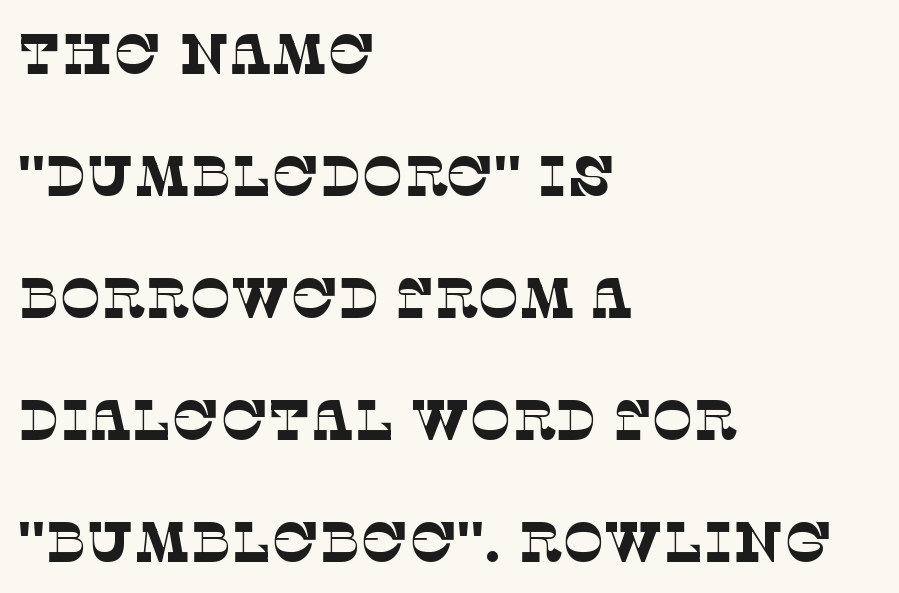
{"serif": "yes", "bold": "no", "weight": "thin", "width": "normal", "stroke_contrast": "low", "x_height": "large", "monospaced": "no", "underline": "no", "align": "left", "line_spacing": "loose", "line_spacing_ratio": 2.18, "letter_spacing": "normal", "letter_spacing_em": 0.0, "glyph_px": 56}
